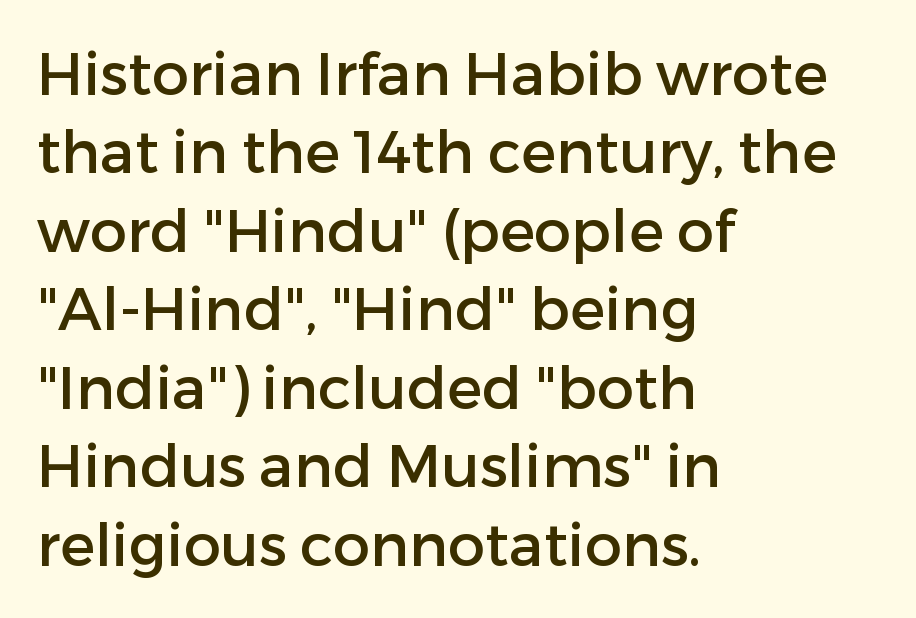
{"serif": "no", "italic": "no", "width": "normal", "stroke_contrast": "low", "x_height": "medium", "monospaced": "no", "underline": "no", "align": "left", "line_spacing": "normal", "line_spacing_ratio": 1.33, "letter_spacing": "normal", "letter_spacing_em": 0.0, "glyph_px": 59}
